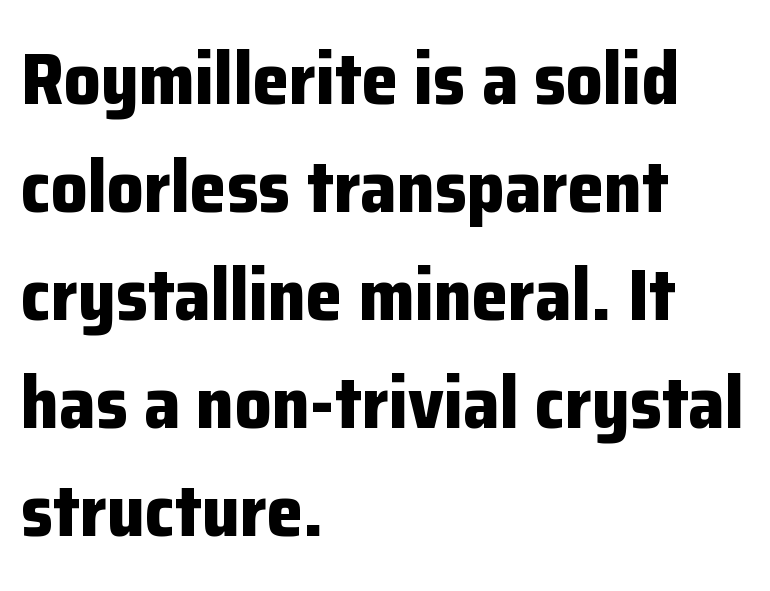
Students, note that the glyphs here touch the page at normal intervals. The vertical gap from one line to the next is medium. In terms of posture, this sample is upright. Plain, unruled lines of type. The typesetter chose a ragged-right arrangement here.
